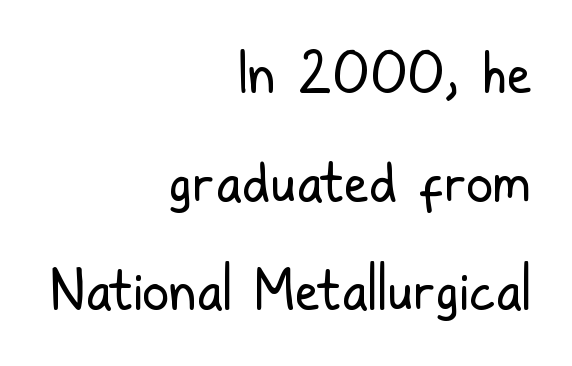
Reading down the column, the eye jumps a long way to each next line. Horizontal alignment here is rightward, an uncommon choice for prose. You could not count columns in this text — the font is proportionally spaced. The letters sit at their default tracking, neither squeezed nor spread.
